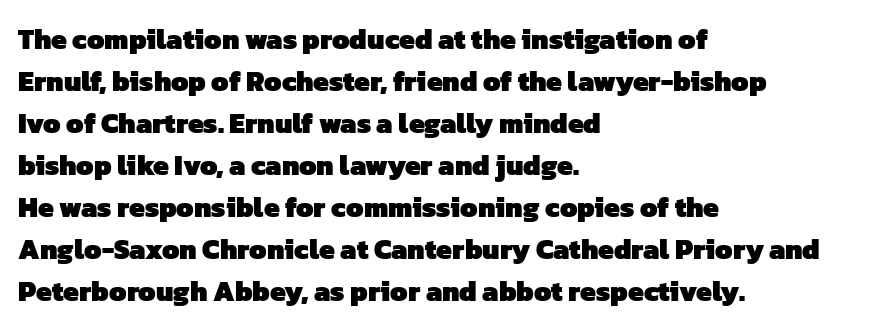
{"serif": "no", "bold": "yes", "weight": "heavy", "width": "normal", "stroke_contrast": "low", "x_height": "medium", "monospaced": "no", "underline": "no", "align": "left", "line_spacing": "normal", "line_spacing_ratio": 1.5, "letter_spacing": "normal", "letter_spacing_em": 0.0, "glyph_px": 28}
